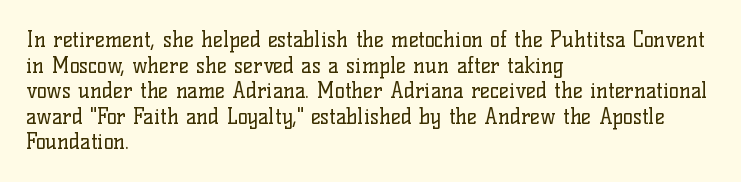
{"italic": "no", "bold": "no", "underline": "no", "align": "left", "line_spacing_ratio": 1.22, "letter_spacing": "normal", "letter_spacing_em": 0.0, "glyph_px": 21}
